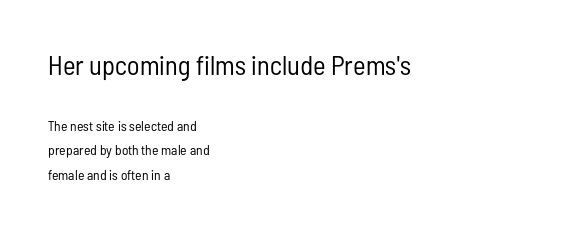
The passage shown is not bold in any degree. Words float on clear page, feet unadorned. Which margin do the lines hug? The left one — the right edge is uneven. Tracking here is standard; glyphs follow each other at the usual distance. Bigger letters appear in the top chunk; the bottom chunk is reduced. Ascenders rise straight up at ninety degrees.
